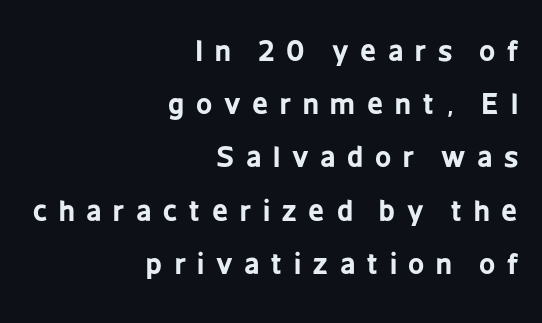
This sample has the flowing, uneven cadence of proportional lettering. The rag falls on the left side of this text block. The rendering uses a bold face; every stroke is thick and dark. Just letters on the line, the space beneath them empty. In terms of letterform style, serifs are entirely absent.
